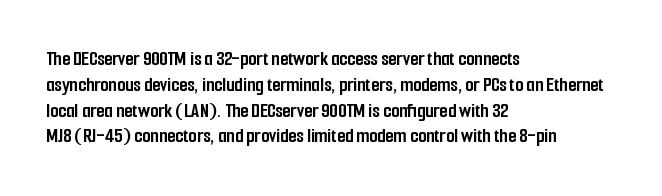
{"italic": "no", "bold": "yes", "underline": "no", "align": "left", "line_spacing_ratio": 1.23, "letter_spacing": "normal", "letter_spacing_em": 0.0, "glyph_px": 21}
